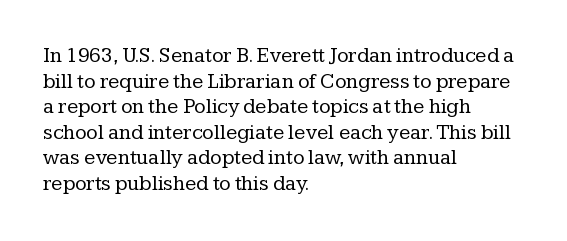
Q: Is the text bold? A: No.
Q: Is the text italic (slanted)? A: No, it is upright.
Q: Is the text underlined? A: No.
Q: How is the paragraph aligned? A: Left-aligned.
Q: Is the spacing between letters normal or unusually wide? A: Normal.
